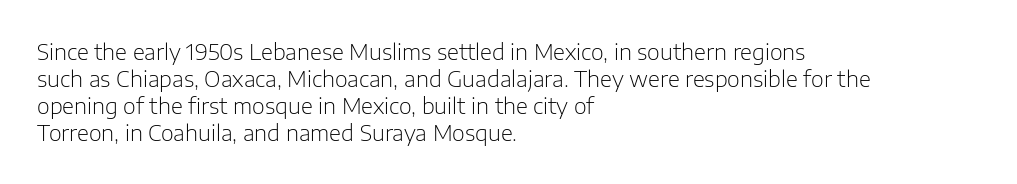
Q: Is the text bold? A: No.
Q: Is the text italic (slanted)? A: No, it is upright.
Q: Is the text underlined? A: No.
Q: How is the paragraph aligned? A: Left-aligned.
Q: Is the spacing between letters normal or unusually wide? A: Normal.
